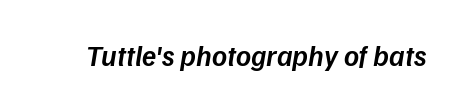
Q: Is the text bold? A: Semi-bold.
Q: Is the text italic (slanted)? A: Yes, it leans right by about 9 degrees.
Q: Is the text underlined? A: No.
Q: Is the spacing between letters normal or unusually wide? A: Normal.
Q: Width (condensed, normal, or wide)? A: Normal.
Q: Stroke contrast? A: Low.
Q: x-height? A: Medium.
Q: Monospaced? A: No.
